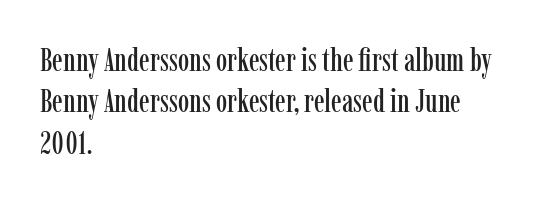
The image shows 32 px condensed serif type, upright; set left-aligned, normal line spacing (1.29x), normal letter spacing, not underlined; low stroke contrast and a medium x-height.
